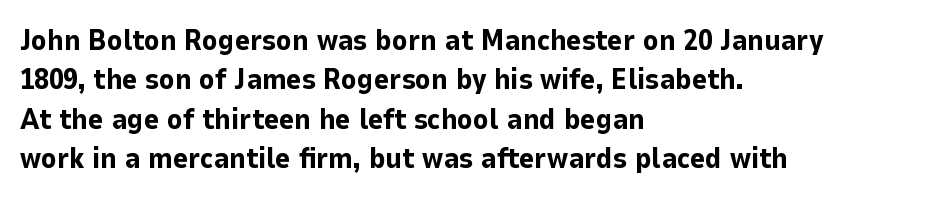
Ordinary non-slanted type is in use. A bare baseline throughout the passage. You could not count columns in this text — the font is proportionally spaced. The letters carry no serifs — their stems end cleanly without finishing strokes. Heavy, bold letterforms. Leading: standard.
